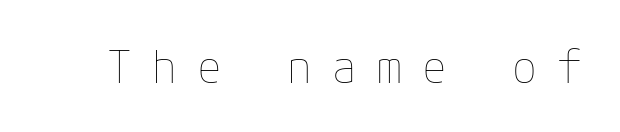
The image shows 45 px thin type, upright; set unusually wide letter spacing (+0.45 em), not underlined; low stroke contrast and a medium x-height.
